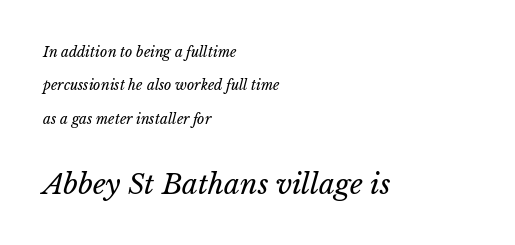
The image shows 28 px regular-weight type; set left-aligned, loose line spacing (2.39x), normal letter spacing, not underlined; the second (bottom) block is 2.0x larger; low stroke contrast and a medium x-height.
